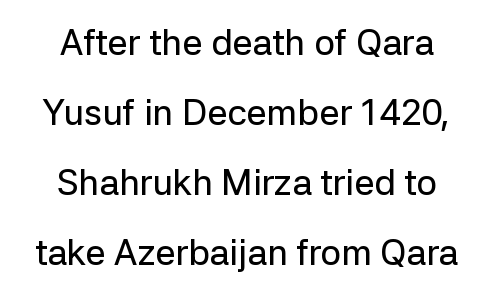
The image shows 36 px sans-serif type, upright; set centered, loose line spacing (1.94x), normal letter spacing, not underlined; low stroke contrast and a medium x-height.
